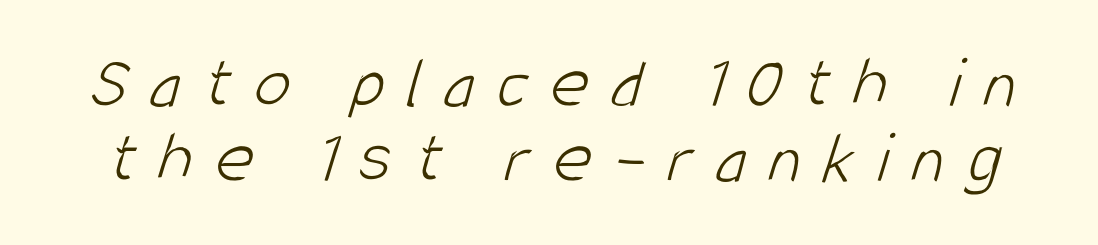
Counters stay open thanks to moderate or lighter strokes. What's the leading like? Squeezed, with rows nearly overlapping. You could not count columns in this text — the font is proportionally spaced. The type family on display is of the sans-serif kind.
